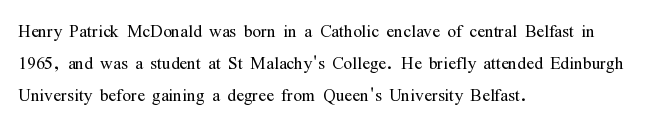
{"italic": "no", "bold": "no", "underline": "no", "align": "left", "line_spacing": "normal", "line_spacing_ratio": 1.4, "letter_spacing": "normal", "letter_spacing_em": 0.0, "glyph_px": 23}
